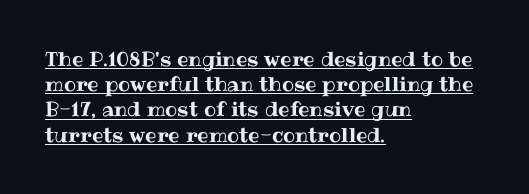
The image shows 20 px text type, upright; set left-aligned, normal line spacing (1.26x), normal letter spacing, underlined.
